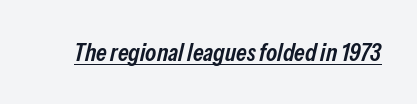
Designer's note — italics engaged. The rendering uses the underline text-decoration. Is the type bold? Partly — it's a semibold, heavier than regular but not fully bold. This rendering leaves character spacing at its baseline value.
